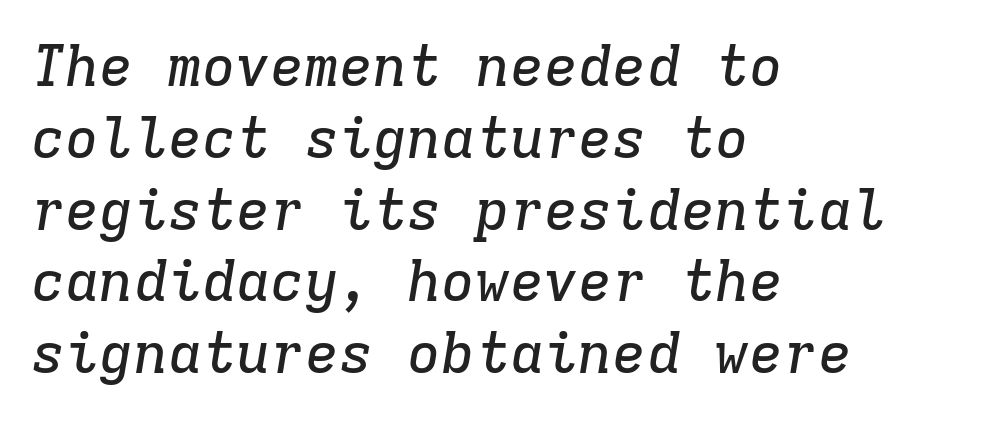
Slanted lettering throughout. Evenly set lines give the paragraph a standard silhouette. You could count columns in this text — the font is strictly monospaced. Underlining? Definitely not there.
